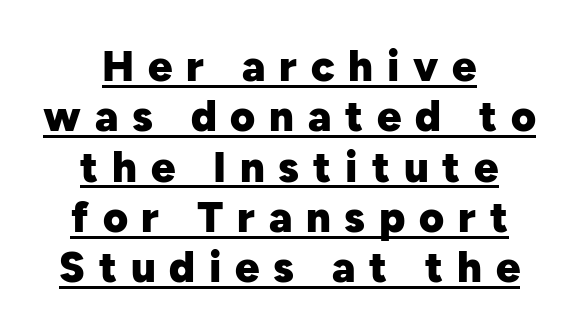
Q: Is the text bold? A: Yes.
Q: Is the text italic (slanted)? A: No, it is upright.
Q: Is the typeface a serif or a sans-serif typeface? A: Sans-serif.
Q: Is the text underlined? A: Yes.
Q: How is the paragraph aligned? A: Centered.
Q: Is the spacing between letters normal or unusually wide? A: Unusually wide.
Q: Width (condensed, normal, or wide)? A: Normal.
Q: Stroke contrast? A: Low.
Q: x-height? A: Medium.
Q: Monospaced? A: No.
